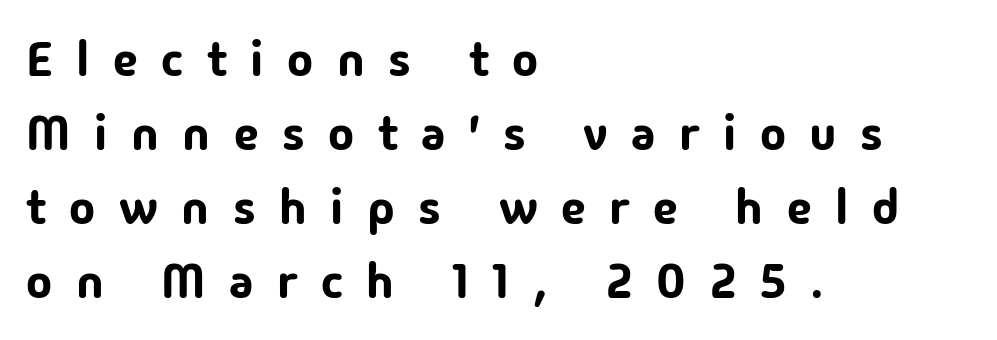
Plain, unruled lines of type. Is this a fixed-width face? No — the glyphs have proportional, varying widths. Italic: no, the glyphs are upright roman. Compared with a centered layout, this one pins lines to the left instead. The passage shown stacks its lines at a standard gap. This rendering widens character spacing well past its baseline value.
